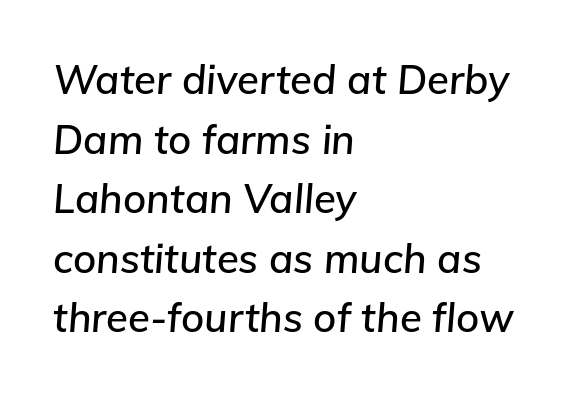
The image shows 40 px text type, italic (leaning right); set left-aligned, normal line spacing (1.49x), normal letter spacing, not underlined; low stroke contrast and a medium x-height.
